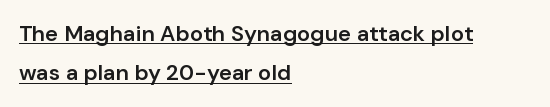
Q: Is the text bold? A: Semi-bold.
Q: Is the text italic (slanted)? A: No, it is upright.
Q: Is the text underlined? A: Yes.
Q: How is the paragraph aligned? A: Left-aligned.
Q: Is the spacing between letters normal or unusually wide? A: Normal.
